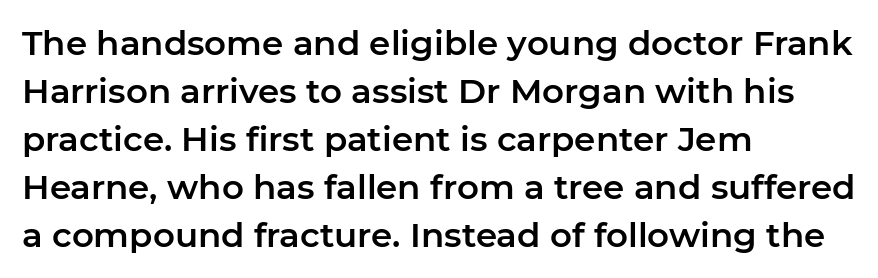
Do the characters align in a grid? No, the font is proportional. Tracking here is standard; glyphs follow each other at the usual distance. Type without underlining. Font category for this specimen: sans-serif. A student would call this left alignment; a typographer would say flush left, rag right.
